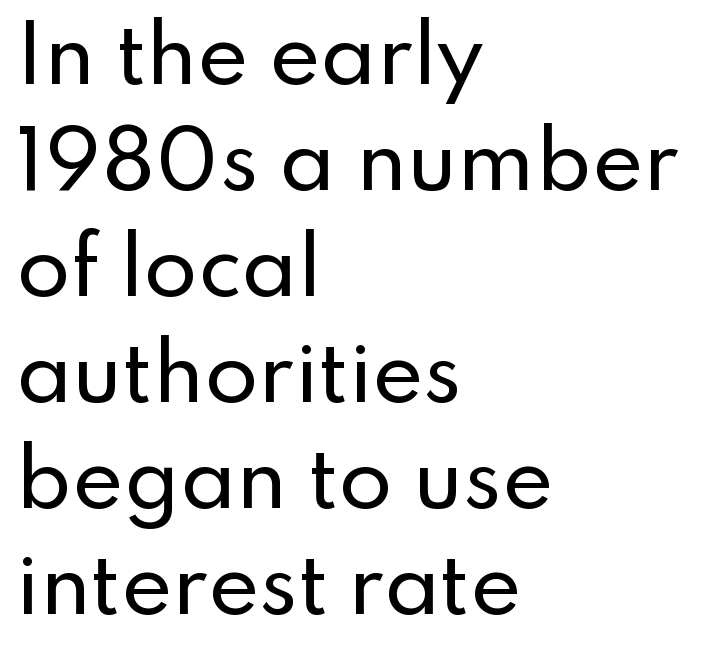
The image shows 78 px sans-serif type, upright; set left-aligned, normal line spacing (1.36x), normal letter spacing, not underlined; low stroke contrast and a small x-height.
